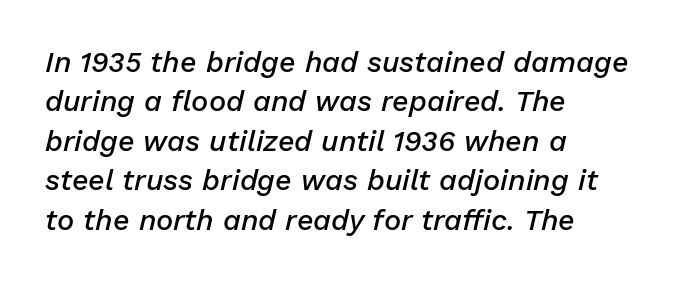
Q: Is the text bold? A: Semi-bold.
Q: Is the text italic (slanted)? A: Yes, it leans right by about 13 degrees.
Q: Is the text underlined? A: No.
Q: How is the paragraph aligned? A: Left-aligned.
Q: Is the spacing between letters normal or unusually wide? A: Normal.
Q: Is the spacing between lines tight, normal or loose? A: Normal.
Q: Width (condensed, normal, or wide)? A: Normal.
Q: Stroke contrast? A: Low.
Q: x-height? A: Medium.
Q: Monospaced? A: No.
